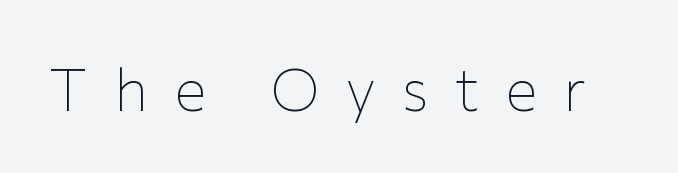
{"serif": "no", "italic": "no", "bold": "no", "weight": "thin", "width": "normal", "stroke_contrast": "low", "x_height": "medium", "monospaced": "no", "underline": "no", "letter_spacing": "wide", "letter_spacing_em": 0.44, "glyph_px": 60}
